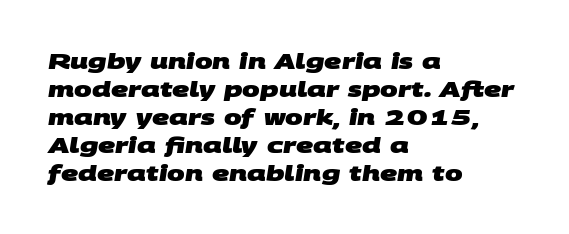
Short and long lines alike share a common starting point at left. Every letter is thick-stroked: bold, no question. Interline gaps are of average width in this sample. Quick note: underline off.
